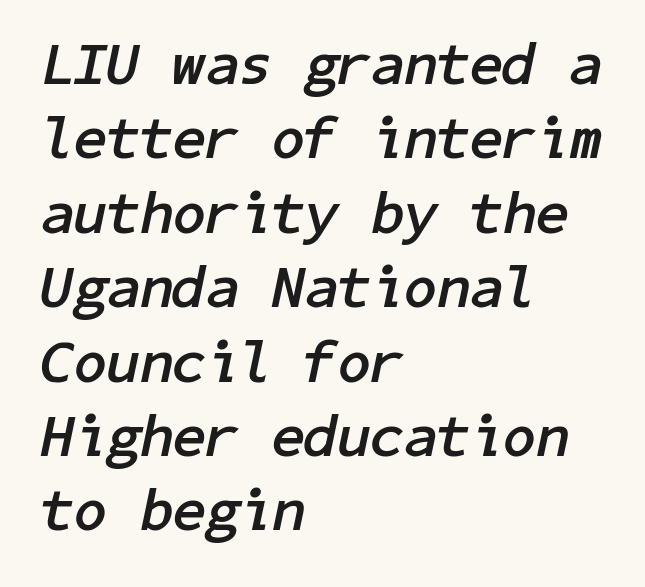
Q: Is the text bold? A: Yes.
Q: Is the text italic (slanted)? A: Yes, it leans right by about 11 degrees.
Q: Is the text underlined? A: No.
Q: How is the paragraph aligned? A: Left-aligned.
Q: Is the spacing between letters normal or unusually wide? A: Normal.
Q: Width (condensed, normal, or wide)? A: Normal.
Q: Stroke contrast? A: Low.
Q: x-height? A: Medium.
